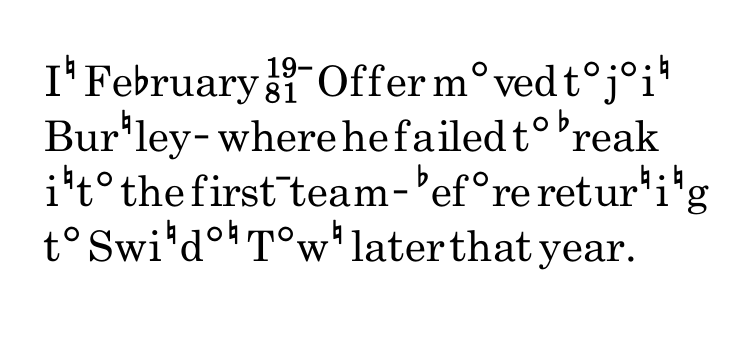
In terms of leading, this rendering sits right in the middle. Is this a sans? Yes — the strokes have no serifs. Line beginnings align vertically; line endings do not. Nobody drew a line under any word here. Style check: upright.
